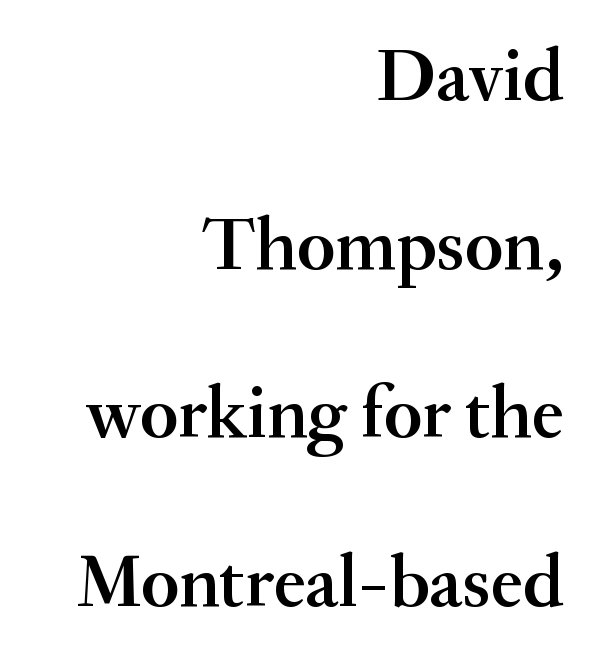
{"serif": "yes", "italic": "no", "bold": "semi", "weight": "semibold", "width": "normal", "stroke_contrast": "medium", "x_height": "small", "monospaced": "no", "underline": "no", "align": "right", "line_spacing": "loose", "line_spacing_ratio": 2.28, "letter_spacing": "normal", "letter_spacing_em": 0.0, "glyph_px": 74}
